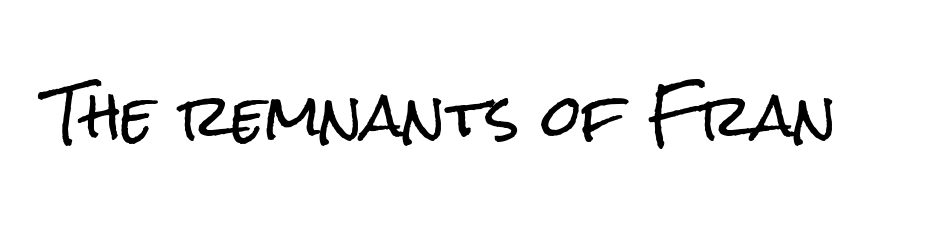
The image shows 57 px condensed sans-serif type, upright; set normal letter spacing, not underlined; low stroke contrast and a medium x-height.
